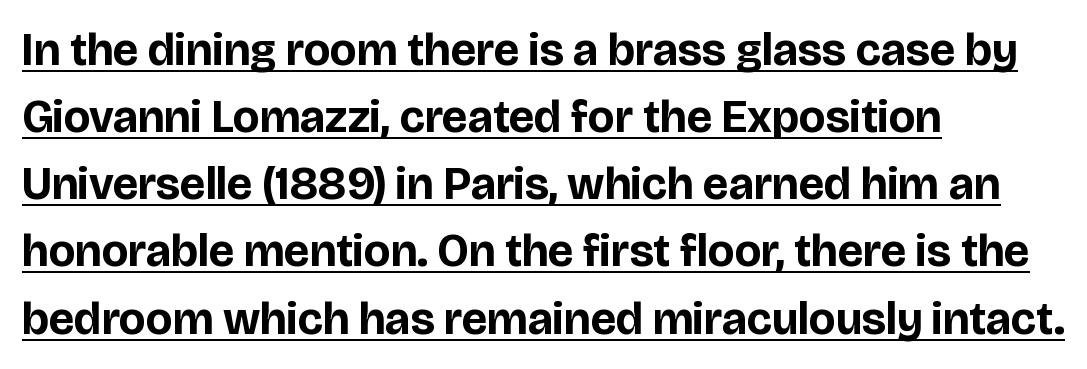
Q: Is the text bold? A: Yes.
Q: Is the text italic (slanted)? A: No, it is upright.
Q: Is the typeface a serif or a sans-serif typeface? A: Sans-serif.
Q: Is the text underlined? A: Yes.
Q: How is the paragraph aligned? A: Left-aligned.
Q: Is the spacing between letters normal or unusually wide? A: Normal.
Q: Is the spacing between lines tight, normal or loose? A: Normal.
Q: Width (condensed, normal, or wide)? A: Normal.
Q: Stroke contrast? A: Low.
Q: x-height? A: Large.
Q: Monospaced? A: No.
